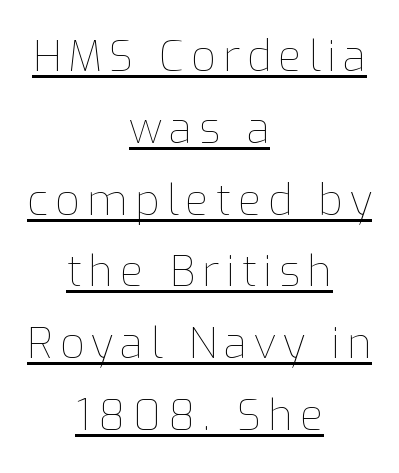
{"italic": "no", "bold": "no", "weight": "thin", "width": "normal", "stroke_contrast": "low", "x_height": "medium", "monospaced": "no", "underline": "yes", "align": "center", "line_spacing": "normal", "line_spacing_ratio": 1.67, "glyph_px": 43}
